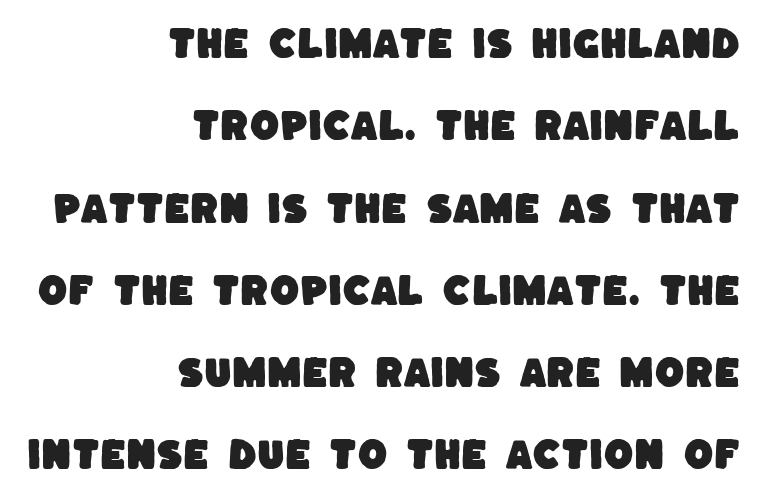
{"serif": "no", "width": "normal", "stroke_contrast": "low", "x_height": "large", "monospaced": "no", "underline": "no", "align": "right", "line_spacing": "loose", "line_spacing_ratio": 2.42, "letter_spacing": "normal", "letter_spacing_em": 0.0, "glyph_px": 34}
